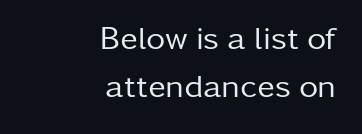
The image shows 33 px regular-weight sans-serif type, upright; set right-aligned, normal line spacing (1.44x), normal letter spacing, not underlined; low stroke contrast and a medium x-height.
